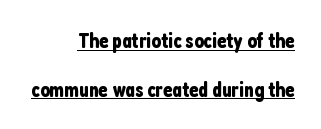
The image shows 21 px text type, upright; set right-aligned, loose line spacing (2.31x), normal letter spacing, underlined.
